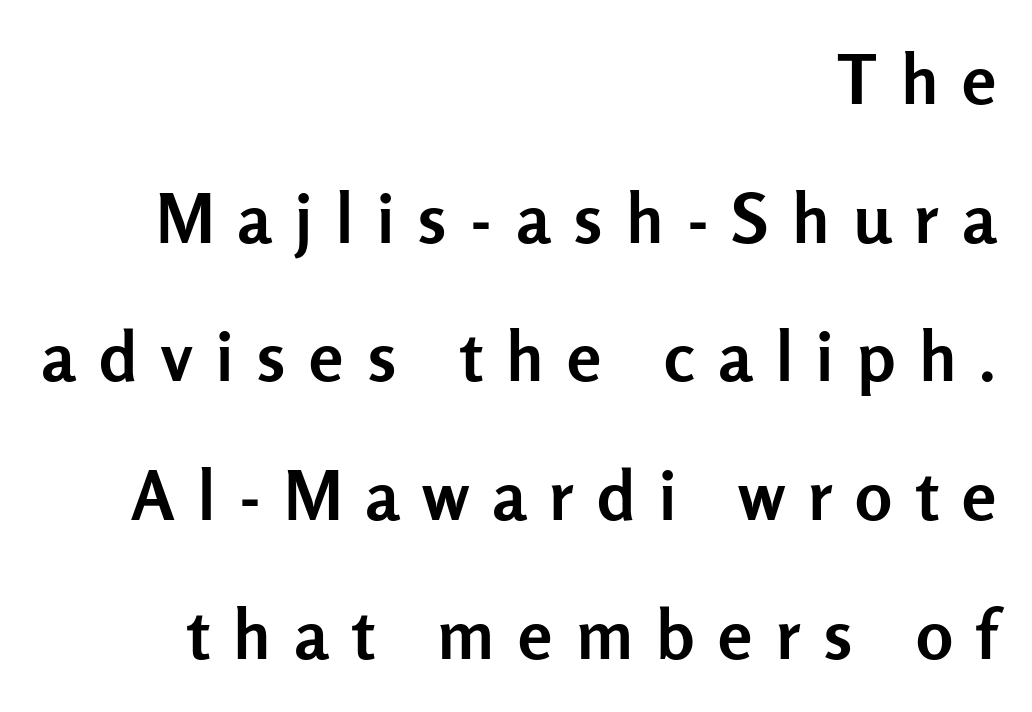
The image shows 69 px semibold sans-serif type, upright; set right-aligned, loose line spacing (2.01x), unusually wide letter spacing (+0.34 em), not underlined; low stroke contrast and a medium x-height.
